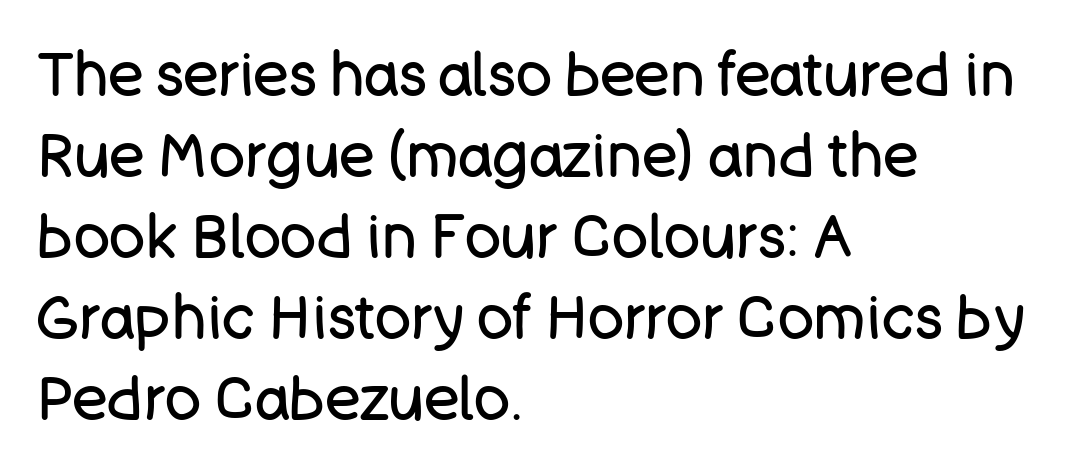
Q: Is the text bold? A: No.
Q: Is the text italic (slanted)? A: No, it is upright.
Q: Is the typeface a serif or a sans-serif typeface? A: Sans-serif.
Q: Is the text underlined? A: No.
Q: How is the paragraph aligned? A: Left-aligned.
Q: Is the spacing between letters normal or unusually wide? A: Normal.
Q: Is the spacing between lines tight, normal or loose? A: Normal.
Q: Width (condensed, normal, or wide)? A: Normal.
Q: Stroke contrast? A: Low.
Q: x-height? A: Large.
Q: Monospaced? A: No.
